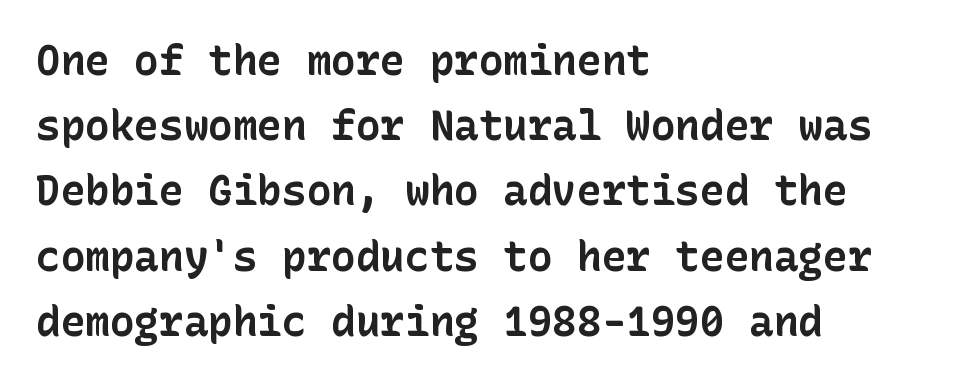
The line texture is even and compact thanks to regular tracking. Does the weight exceed regular? Yes, all the way to bold. Teacher's note: observe the even left margin — that is flush-left alignment. Descenders are the only things crossing below the line.
